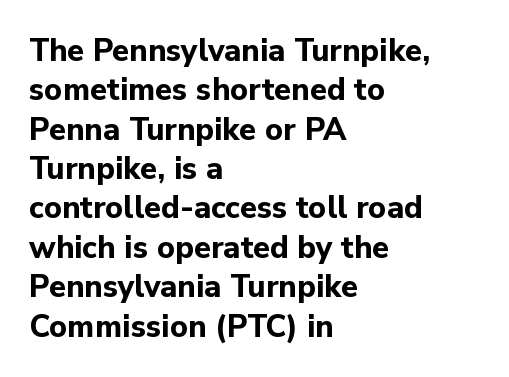
The typesetter chose a ragged-right arrangement here. A typesetter would call this zero additional tracking. A full-strength bold gives these letters their thick strokes. Nope, no serifs anywhere on these letters. Italic? Not at all — the glyphs are vertical. Do the characters align in a grid? No, the font is proportional.
